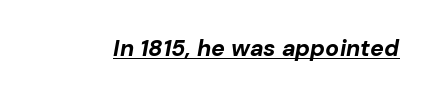
Q: Is the text bold? A: Yes.
Q: Is the text italic (slanted)? A: Yes, it leans right by about 10 degrees.
Q: Is the text underlined? A: Yes.
Q: Is the spacing between letters normal or unusually wide? A: Normal.
